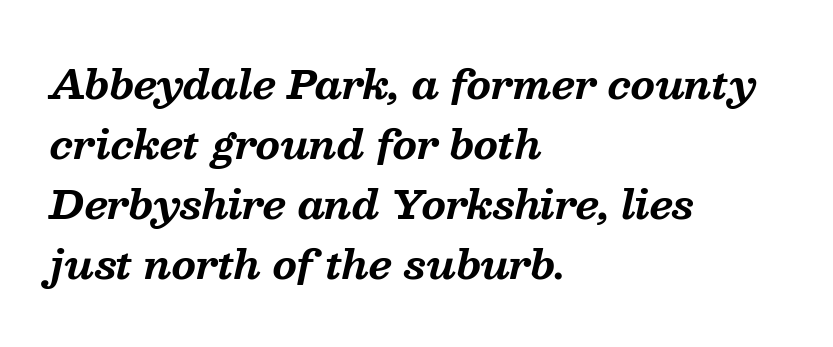
{"serif": "yes", "italic": "yes", "lean": "right", "slant_degrees": 13, "bold": "yes", "weight": "bold", "width": "normal", "stroke_contrast": "medium", "x_height": "medium", "monospaced": "no", "underline": "no", "align": "left", "line_spacing": "normal", "line_spacing_ratio": 1.54, "letter_spacing": "normal", "letter_spacing_em": 0.0, "glyph_px": 39}
